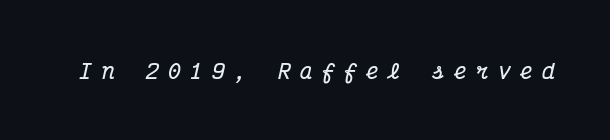
The lettering tilts uniformly, giving the passage an italic look. Is the letter spacing exaggerated? Yes — the characters are pushed far apart. Heavy, bold letterforms. Quick note: underline off.
